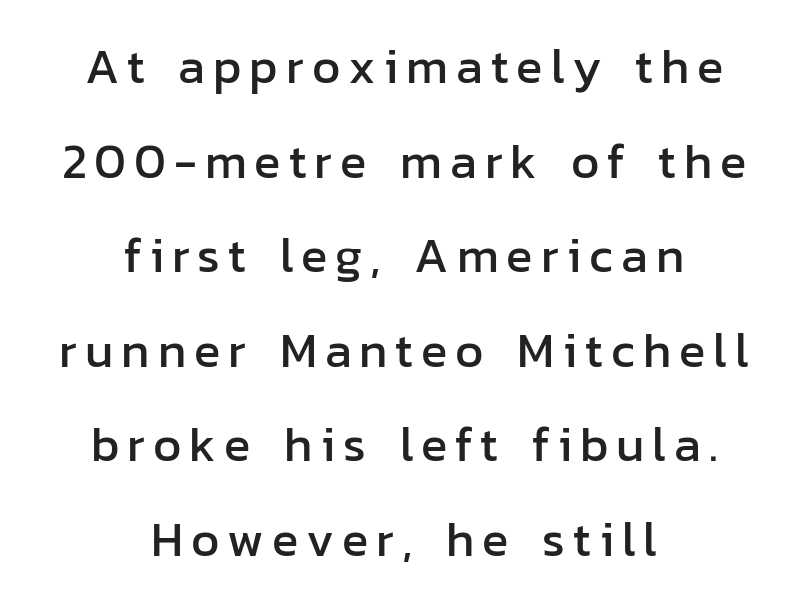
Character widths vary here, with narrow letters taking less room than wide ones. Does the leading feel generous? Absolutely, it's lavish. The text was rendered using a sans face with plain stroke endings. Reading down the block, each line starts at a different indent, mirrored at its end. A clean baseline with only descenders dipping below it. Nope, not italic — everything's standing straight.
